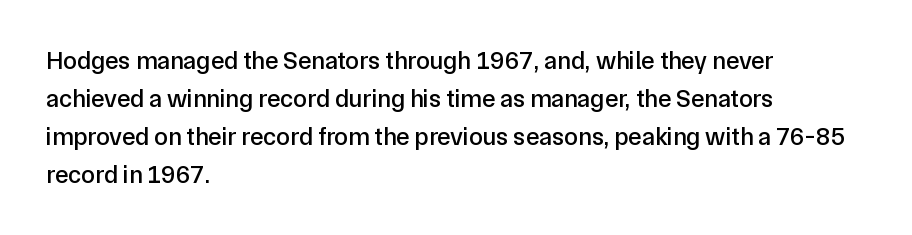
Plain, unruled lines of type. Each word holds together tightly as a unit, with standard inter-letter gaps. Every row of glyphs begins at an identical x-position on the left. Leading matches the norm, producing a regular column.
